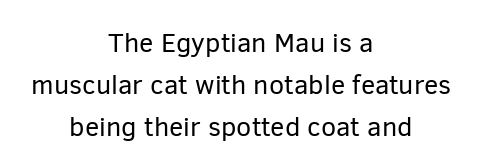
No heavy texture on the line: the type isn't bold. Horizontally, the lines are justified to the midpoint only. Quick note: not italic, upright. Plain, unruled lines of type. Inter-character spacing is left at the font's built-in metrics. Line spacing here is normal.
